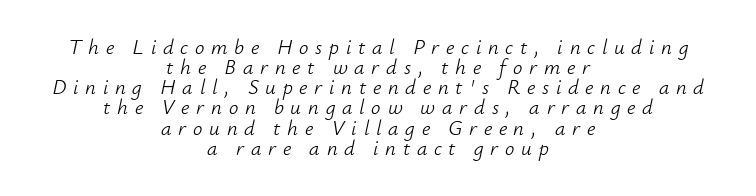
The image shows 21 px text type, italic (leaning right); set centered, tight line spacing (0.96x), unusually wide letter spacing (+0.32 em), not underlined.
